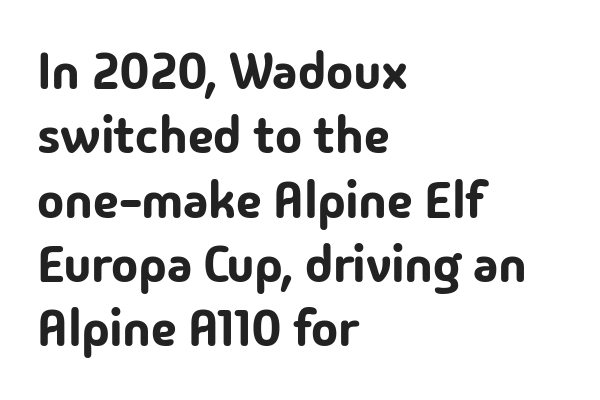
Q: Is the text italic (slanted)? A: No, it is upright.
Q: Is the typeface a serif or a sans-serif typeface? A: Sans-serif.
Q: Is the text underlined? A: No.
Q: How is the paragraph aligned? A: Left-aligned.
Q: Is the spacing between letters normal or unusually wide? A: Normal.
Q: Is the spacing between lines tight, normal or loose? A: Normal.
Q: Width (condensed, normal, or wide)? A: Normal.
Q: Stroke contrast? A: Low.
Q: x-height? A: Medium.
Q: Monospaced? A: No.
